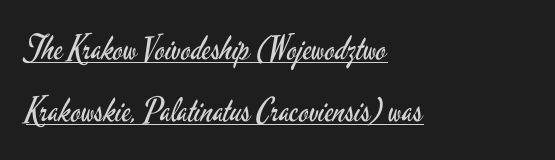
Q: Is the text bold? A: No.
Q: Is the text italic (slanted)? A: Yes.
Q: Is the typeface a serif or a sans-serif typeface? A: Sans-serif.
Q: Is the text underlined? A: Yes.
Q: How is the paragraph aligned? A: Left-aligned.
Q: Is the spacing between letters normal or unusually wide? A: Normal.
Q: Width (condensed, normal, or wide)? A: Condensed.
Q: Stroke contrast? A: Low.
Q: x-height? A: Small.
Q: Monospaced? A: No.
